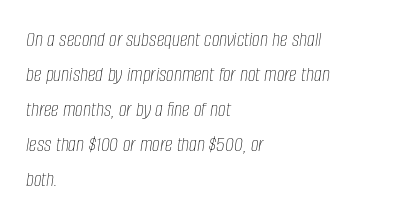
{"italic": "yes", "lean": "right", "slant_degrees": 8, "bold": "no", "underline": "no", "align": "left", "line_spacing": "normal", "line_spacing_ratio": 1.59, "letter_spacing": "normal", "letter_spacing_em": 0.0, "glyph_px": 22}
